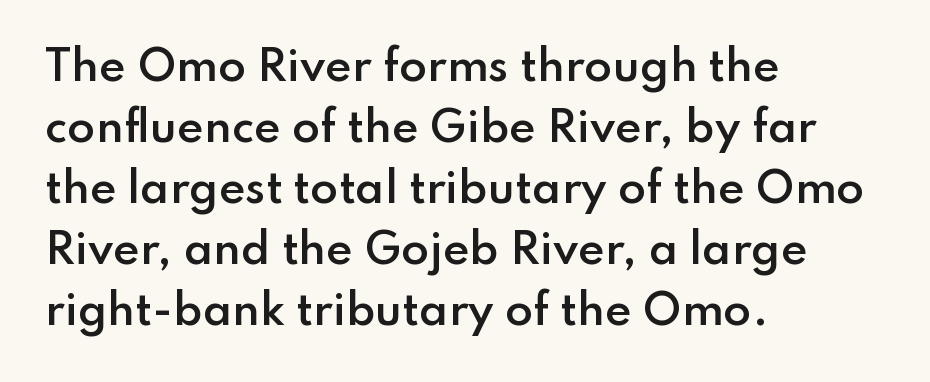
These lines stack with their left ends in a neat column. This rendering features lettering with no underline. The letterforms sit shoulder to shoulder at normal distance. This rendering employs a face without finishing strokes, i.e., a sans-serif. The line-height multiplier appears to be the usual default. In terms of posture, this sample is upright.
